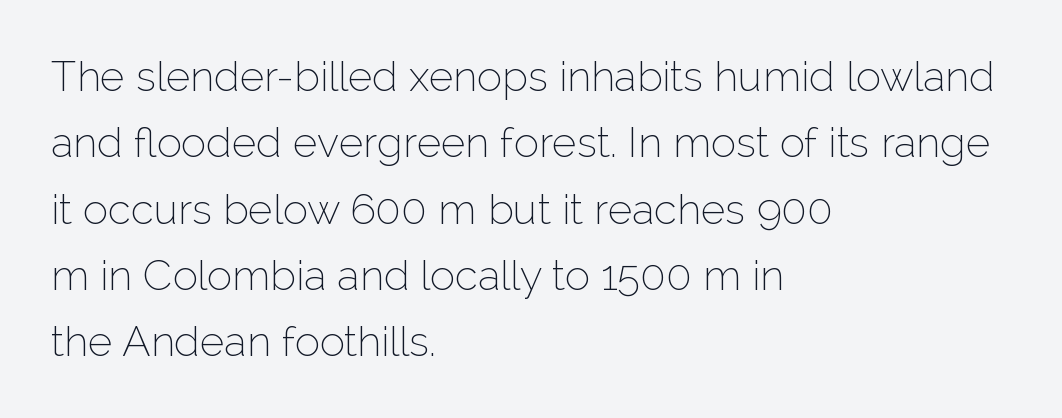
Q: Is the text bold? A: No.
Q: Is the text italic (slanted)? A: No, it is upright.
Q: Is the typeface a serif or a sans-serif typeface? A: Sans-serif.
Q: Is the text underlined? A: No.
Q: How is the paragraph aligned? A: Left-aligned.
Q: Is the spacing between letters normal or unusually wide? A: Normal.
Q: Is the spacing between lines tight, normal or loose? A: Normal.
Q: Width (condensed, normal, or wide)? A: Normal.
Q: Stroke contrast? A: Low.
Q: x-height? A: Medium.
Q: Monospaced? A: No.
